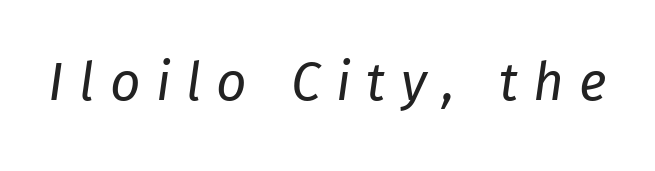
{"italic": "yes", "lean": "right", "slant_degrees": 8, "bold": "no", "weight": "regular", "width": "normal", "stroke_contrast": "low", "x_height": "medium", "monospaced": "no", "underline": "no", "letter_spacing": "wide", "letter_spacing_em": 0.29, "glyph_px": 53}
